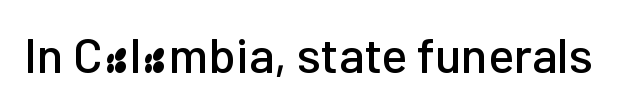
The image shows 49 px sans-serif type, upright; set normal letter spacing, not underlined; low stroke contrast and a medium x-height.
